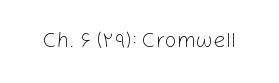
Q: Is the text bold? A: No.
Q: Is the text italic (slanted)? A: No, it is upright.
Q: Is the text underlined? A: No.
Q: Is the spacing between letters normal or unusually wide? A: Normal.
